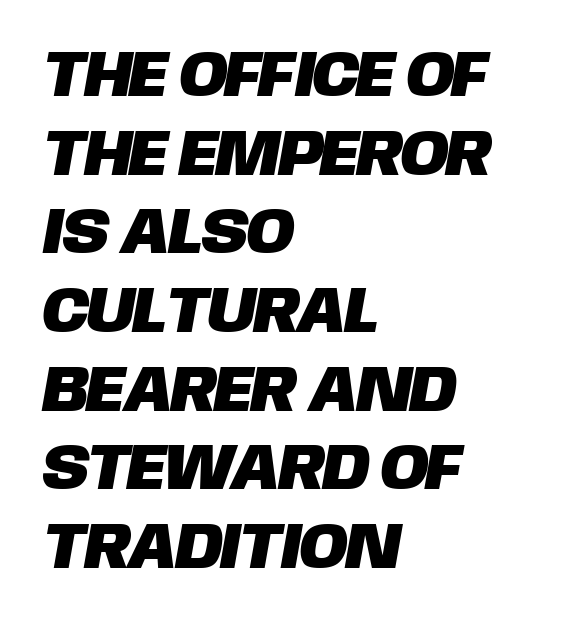
{"serif": "no", "width": "normal", "stroke_contrast": "low", "x_height": "large", "monospaced": "no", "underline": "no", "align": "left", "line_spacing_ratio": 1.21, "letter_spacing": "normal", "letter_spacing_em": 0.0, "glyph_px": 65}
